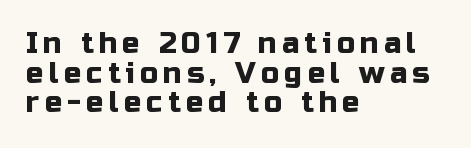
The image shows 29 px sans-serif type, upright; set left-aligned, tight line spacing (1.02x), not underlined; low stroke contrast and a medium x-height.
